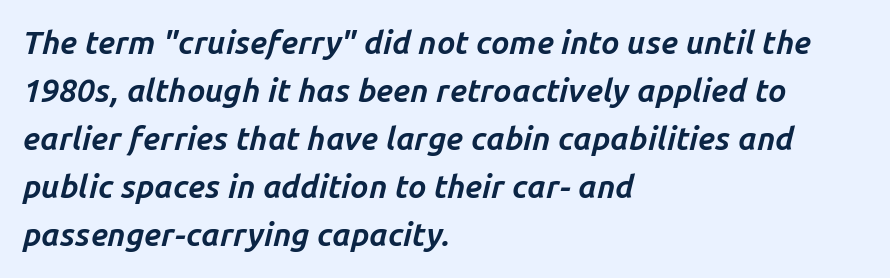
Q: Is the text bold? A: Yes.
Q: Is the text italic (slanted)? A: Yes, it leans right by about 14 degrees.
Q: Is the text underlined? A: No.
Q: How is the paragraph aligned? A: Left-aligned.
Q: Is the spacing between letters normal or unusually wide? A: Normal.
Q: Is the spacing between lines tight, normal or loose? A: Normal.
Q: Width (condensed, normal, or wide)? A: Normal.
Q: Stroke contrast? A: Low.
Q: x-height? A: Medium.
Q: Monospaced? A: No.
